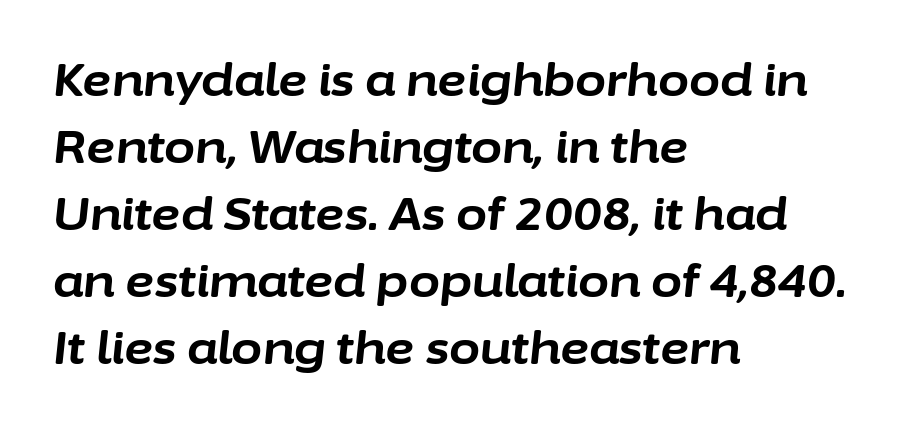
Tall strokes in this sample are angled rather than plumb. The letters advance in unequal steps, a hallmark of proportional type. Where is the straight margin? On the left. This rendering leaves character spacing at its baseline value.
